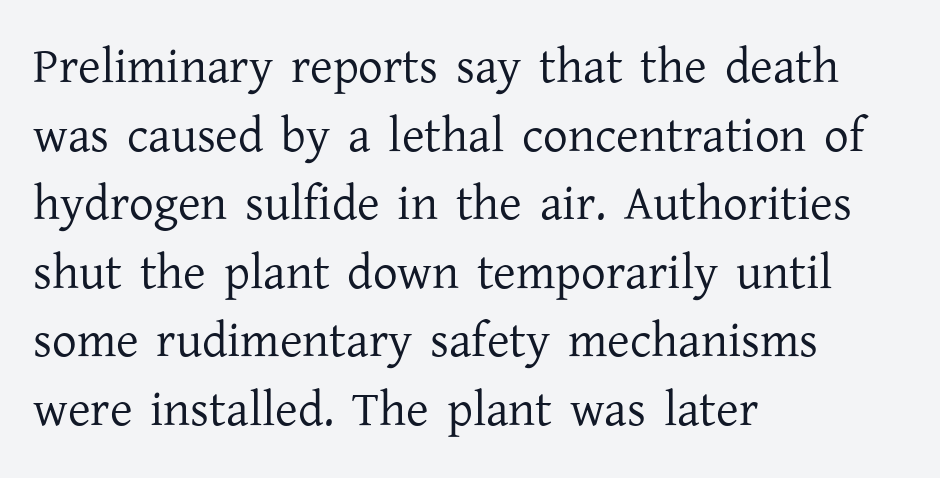
Q: Is the text bold? A: No.
Q: Is the text italic (slanted)? A: No, it is upright.
Q: Is the typeface a serif or a sans-serif typeface? A: Serif.
Q: Is the text underlined? A: No.
Q: How is the paragraph aligned? A: Left-aligned.
Q: Is the spacing between letters normal or unusually wide? A: Normal.
Q: Is the spacing between lines tight, normal or loose? A: Normal.
Q: Width (condensed, normal, or wide)? A: Normal.
Q: Stroke contrast? A: Low.
Q: x-height? A: Medium.
Q: Monospaced? A: No.
